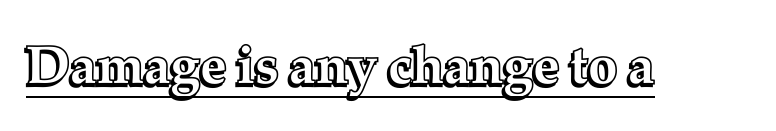
Q: Is the text italic (slanted)? A: No, it is upright.
Q: Is the text underlined? A: Yes.
Q: Is the spacing between letters normal or unusually wide? A: Normal.
Q: Width (condensed, normal, or wide)? A: Normal.
Q: x-height? A: Medium.
Q: Monospaced? A: No.
